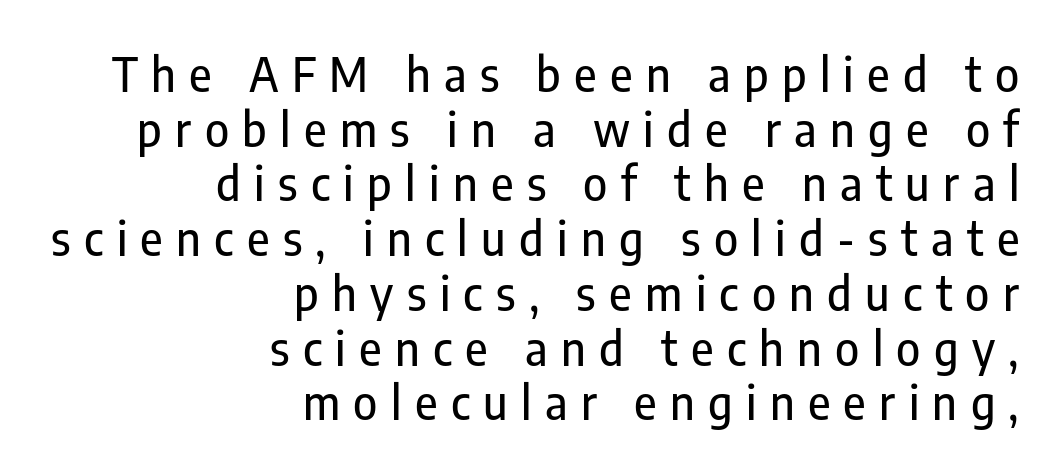
Q: Is the text italic (slanted)? A: No, it is upright.
Q: Is the typeface a serif or a sans-serif typeface? A: Sans-serif.
Q: Is the text underlined? A: No.
Q: How is the paragraph aligned? A: Right-aligned.
Q: Is the spacing between letters normal or unusually wide? A: Unusually wide.
Q: Width (condensed, normal, or wide)? A: Condensed.
Q: Stroke contrast? A: Low.
Q: x-height? A: Medium.
Q: Monospaced? A: No.
